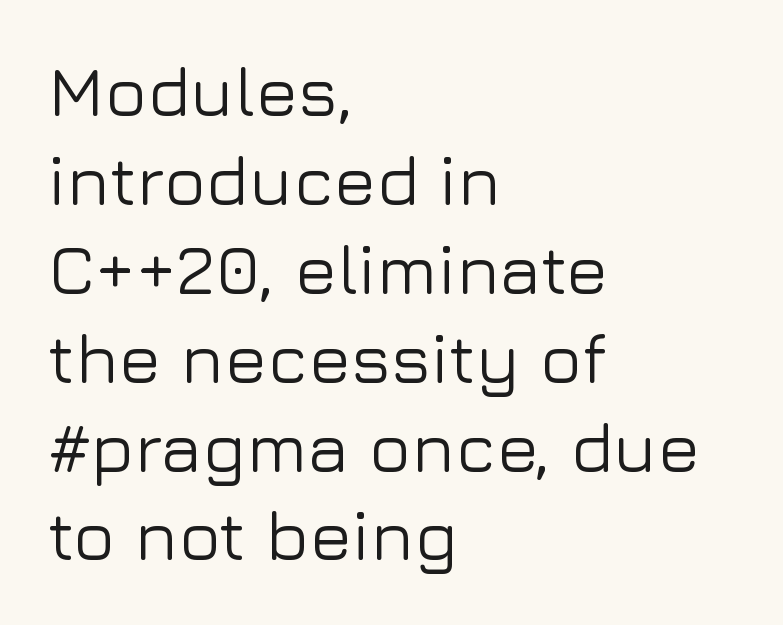
{"serif": "no", "italic": "no", "width": "normal", "stroke_contrast": "low", "x_height": "medium", "monospaced": "no", "underline": "no", "align": "left", "line_spacing": "normal", "line_spacing_ratio": 1.27, "letter_spacing": "normal", "letter_spacing_em": 0.0, "glyph_px": 70}
